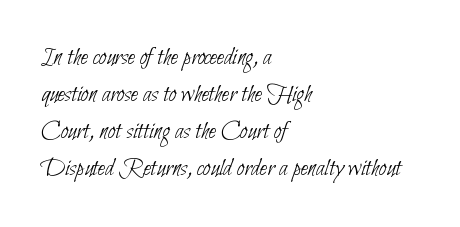
The image shows 26 px text type; set left-aligned, normal line spacing (1.42x), normal letter spacing, not underlined.
